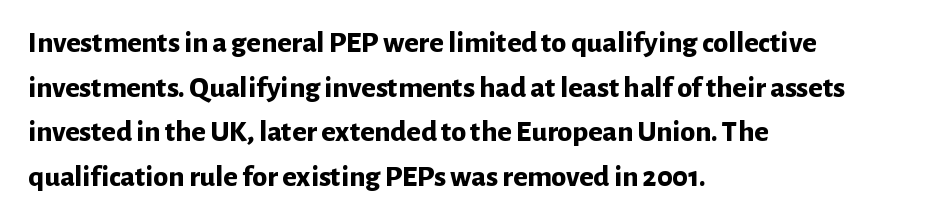
{"serif": "no", "italic": "no", "bold": "yes", "weight": "bold", "width": "normal", "stroke_contrast": "low", "x_height": "medium", "monospaced": "no", "underline": "no", "align": "left", "line_spacing": "normal", "line_spacing_ratio": 1.49, "letter_spacing": "normal", "letter_spacing_em": 0.0, "glyph_px": 30}
